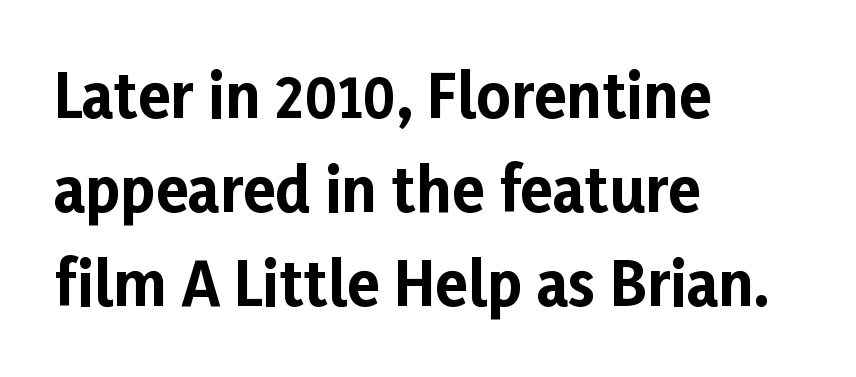
Q: Is the text bold? A: Yes.
Q: Is the text italic (slanted)? A: No, it is upright.
Q: Is the typeface a serif or a sans-serif typeface? A: Sans-serif.
Q: Is the text underlined? A: No.
Q: How is the paragraph aligned? A: Left-aligned.
Q: Is the spacing between letters normal or unusually wide? A: Normal.
Q: Is the spacing between lines tight, normal or loose? A: Normal.
Q: Width (condensed, normal, or wide)? A: Normal.
Q: Stroke contrast? A: Low.
Q: x-height? A: Medium.
Q: Monospaced? A: No.
